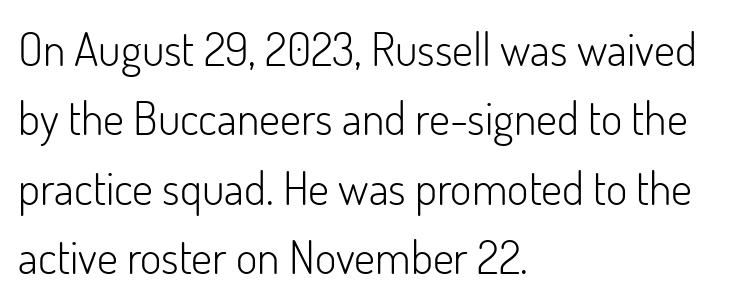
The image shows 46 px light sans-serif type, upright; set left-aligned, normal line spacing (1.51x), normal letter spacing, not underlined; low stroke contrast and a small x-height.
